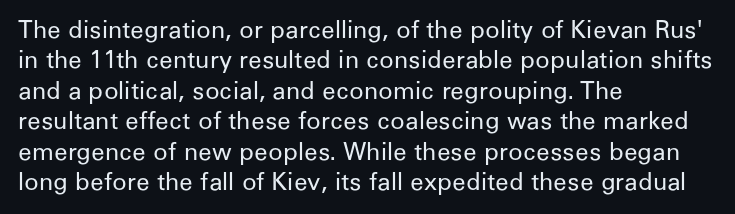
{"italic": "no", "bold": "no", "underline": "no", "align": "left", "line_spacing": "normal", "line_spacing_ratio": 1.27, "letter_spacing": "normal", "letter_spacing_em": 0.0, "glyph_px": 24}
